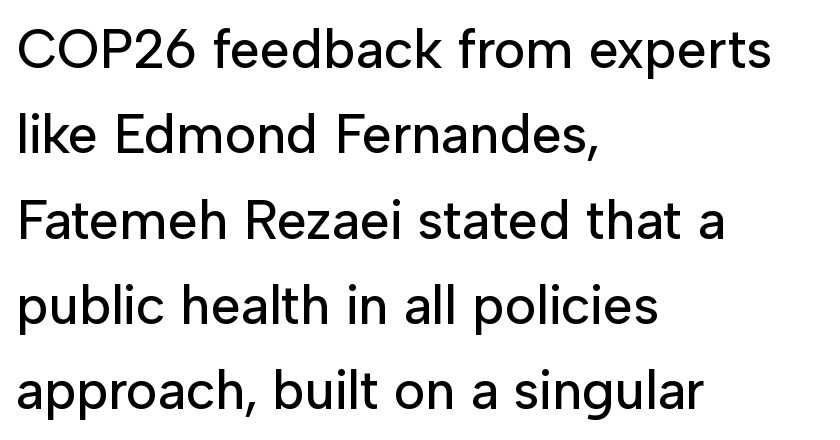
The image shows 54 px sans-serif type, upright; set left-aligned, normal line spacing (1.58x), normal letter spacing, not underlined; low stroke contrast and a medium x-height.
